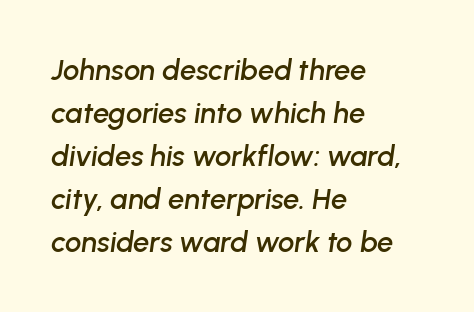
Q: Is the text italic (slanted)? A: Yes, it leans right by about 8 degrees.
Q: Is the text underlined? A: No.
Q: How is the paragraph aligned? A: Left-aligned.
Q: Is the spacing between letters normal or unusually wide? A: Normal.
Q: Is the spacing between lines tight, normal or loose? A: Normal.
Q: Width (condensed, normal, or wide)? A: Normal.
Q: Stroke contrast? A: Low.
Q: x-height? A: Medium.
Q: Monospaced? A: No.
